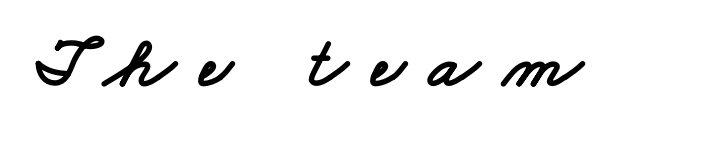
Q: Is the typeface a serif or a sans-serif typeface? A: Sans-serif.
Q: Is the text underlined? A: No.
Q: Is the spacing between letters normal or unusually wide? A: Unusually wide.
Q: Width (condensed, normal, or wide)? A: Wide.
Q: Stroke contrast? A: Low.
Q: x-height? A: Small.
Q: Monospaced? A: No.
